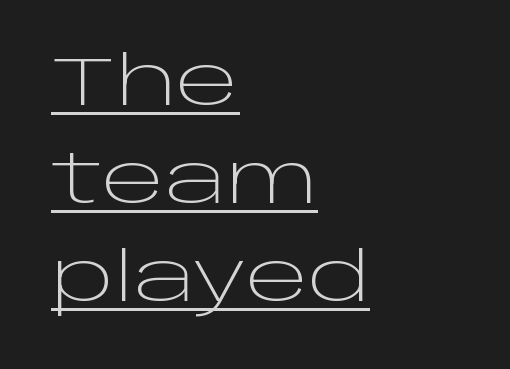
The image shows 67 px light, wide sans-serif type, upright; set left-aligned, normal line spacing (1.46x), normal letter spacing, underlined; low stroke contrast and a large x-height.
